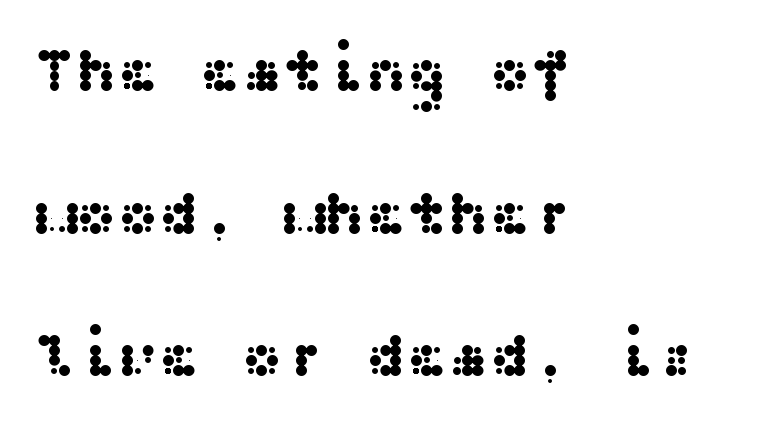
Q: Is the text italic (slanted)? A: No, it is upright.
Q: Is the typeface a serif or a sans-serif typeface? A: Sans-serif.
Q: Is the text underlined? A: No.
Q: How is the paragraph aligned? A: Left-aligned.
Q: Is the spacing between letters normal or unusually wide? A: Normal.
Q: Is the spacing between lines tight, normal or loose? A: Loose.
Q: Width (condensed, normal, or wide)? A: Wide.
Q: Stroke contrast? A: Medium.
Q: x-height? A: Medium.
